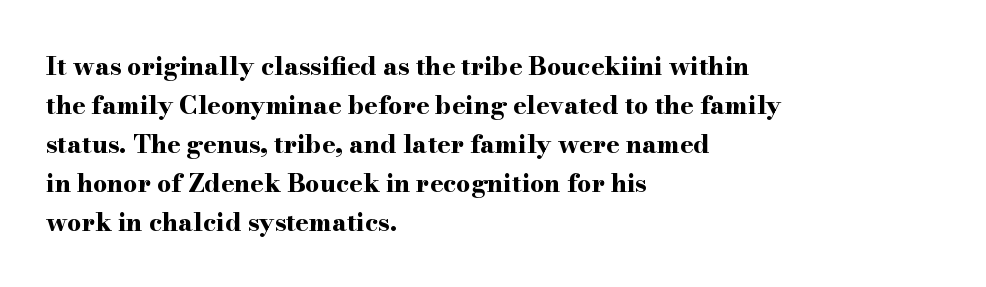
The image shows 25 px bold type, upright; set left-aligned, normal line spacing (1.56x), normal letter spacing, not underlined.
